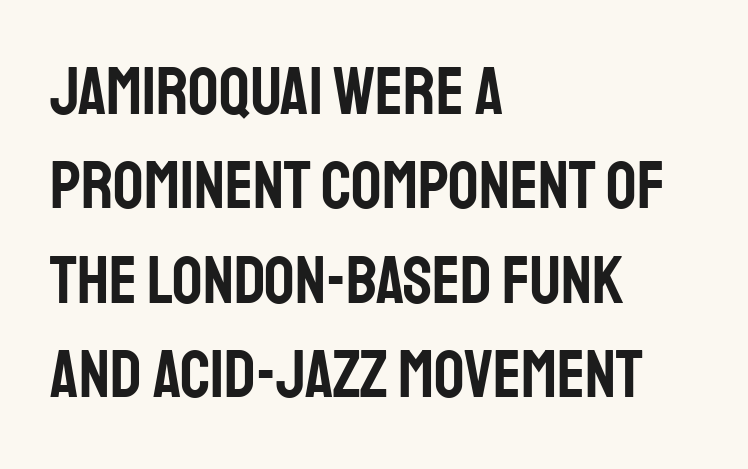
Has an underline been added? It has not. Compared with typical paragraphs, the rows here are spaced about the same. The font's upright variant was chosen for this text. Compared with typical body copy, the letter spacing here is the same.
